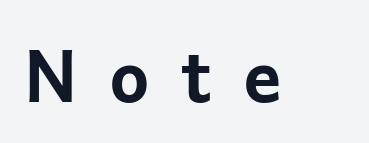
The glyphs in this specimen are sans serif. The passage shown is emphatically bold. There is plenty of visible air inserted between adjacent glyphs. Looks like regular typesetting: each glyph gets only the width it needs. The strip under each line holds only bare page. The typography opts for an upright posture over an oblique one.
